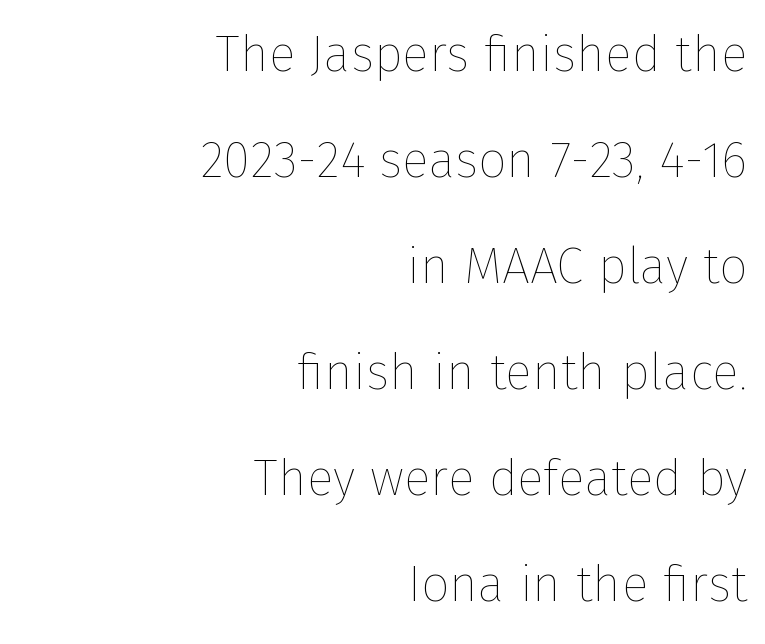
{"italic": "no", "bold": "no", "weight": "thin", "width": "normal", "stroke_contrast": "low", "x_height": "medium", "monospaced": "no", "underline": "no", "align": "right", "line_spacing": "loose", "line_spacing_ratio": 2.12, "letter_spacing": "normal", "letter_spacing_em": 0.0, "glyph_px": 50}
